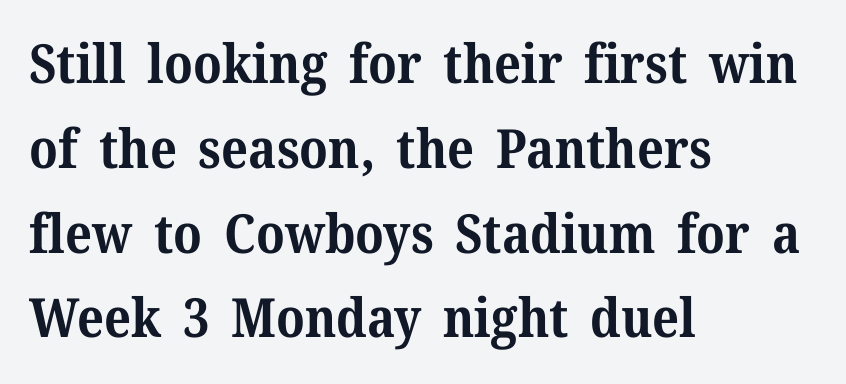
Q: Is the text bold? A: Yes.
Q: Is the text italic (slanted)? A: No, it is upright.
Q: Is the typeface a serif or a sans-serif typeface? A: Serif.
Q: Is the text underlined? A: No.
Q: How is the paragraph aligned? A: Left-aligned.
Q: Is the spacing between letters normal or unusually wide? A: Normal.
Q: Is the spacing between lines tight, normal or loose? A: Normal.
Q: Width (condensed, normal, or wide)? A: Normal.
Q: Stroke contrast? A: Medium.
Q: x-height? A: Medium.
Q: Monospaced? A: No.
